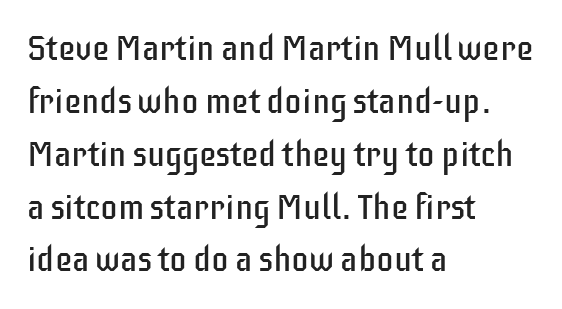
{"serif": "no", "italic": "no", "bold": "no", "weight": "regular", "width": "condensed", "stroke_contrast": "low", "x_height": "large", "monospaced": "no", "underline": "no", "align": "left", "line_spacing": "normal", "line_spacing_ratio": 1.51, "letter_spacing": "normal", "letter_spacing_em": 0.0, "glyph_px": 35}
